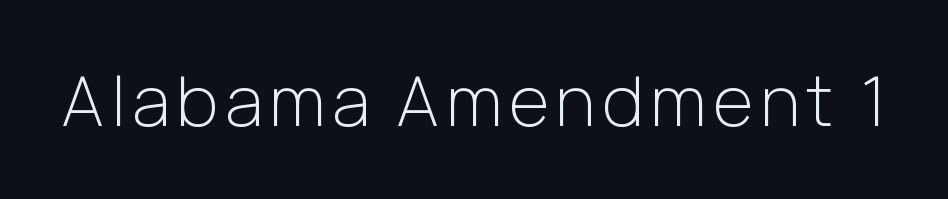
Type style note: lacks serifs. Is the stroke heavy? The answer is a plain regular-or-lighter. Spacing verdict: proportional, widths tailored to each character. Tall strokes in this sample are plumb rather than angled.
